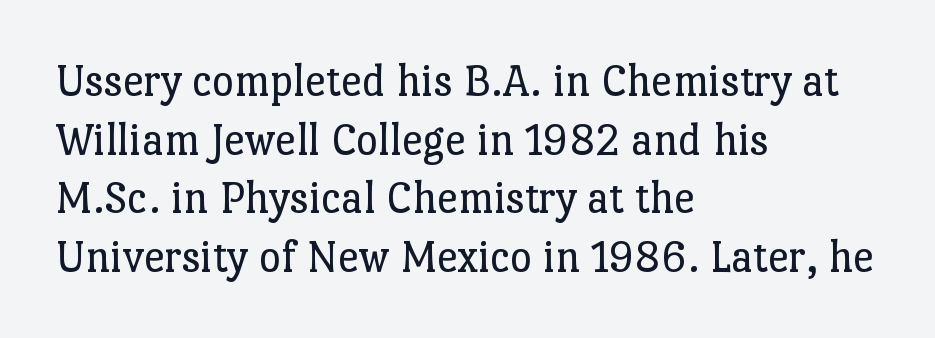
{"serif": "yes", "italic": "no", "bold": "no", "weight": "regular", "width": "normal", "stroke_contrast": "low", "x_height": "medium", "monospaced": "no", "underline": "no", "align": "left", "line_spacing": "normal", "line_spacing_ratio": 1.25, "letter_spacing": "normal", "letter_spacing_em": 0.0, "glyph_px": 47}
